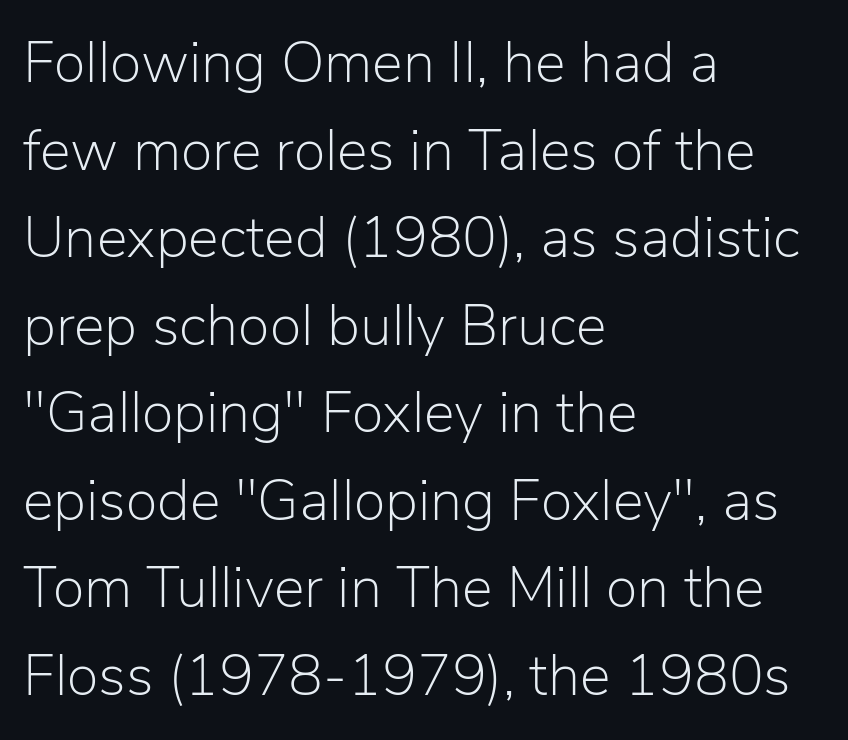
Q: Is the text bold? A: No.
Q: Is the text italic (slanted)? A: No, it is upright.
Q: Is the typeface a serif or a sans-serif typeface? A: Sans-serif.
Q: Is the text underlined? A: No.
Q: How is the paragraph aligned? A: Left-aligned.
Q: Is the spacing between letters normal or unusually wide? A: Normal.
Q: Is the spacing between lines tight, normal or loose? A: Normal.
Q: Width (condensed, normal, or wide)? A: Normal.
Q: Stroke contrast? A: Low.
Q: x-height? A: Medium.
Q: Monospaced? A: No.
